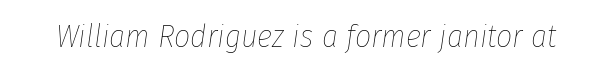
The rendering applies a slant to the glyphs. This sample has the flowing, uneven cadence of proportional lettering. You could call the tracking neutral — neither tight nor loose. Weight: regular or lighter.
